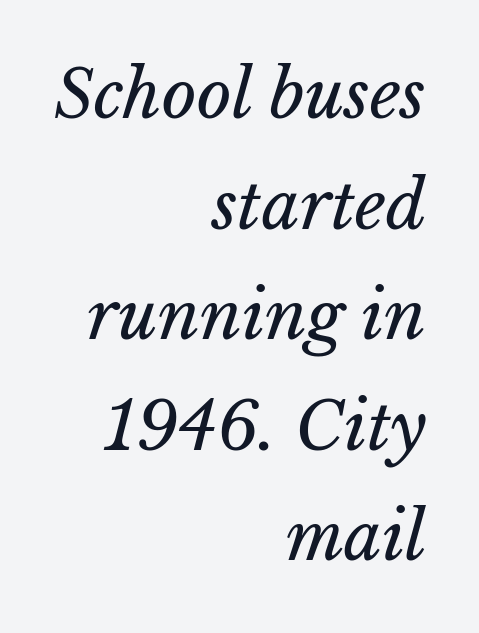
Words appear dense and cohesive because spacing is normal. Looking at the ascenders, they clearly lean. Horizontal bands of white between lines are of average thickness. The setting favours the right margin, as signatures and pull-quotes sometimes do. Weight class: somewhere from thin through regular.
